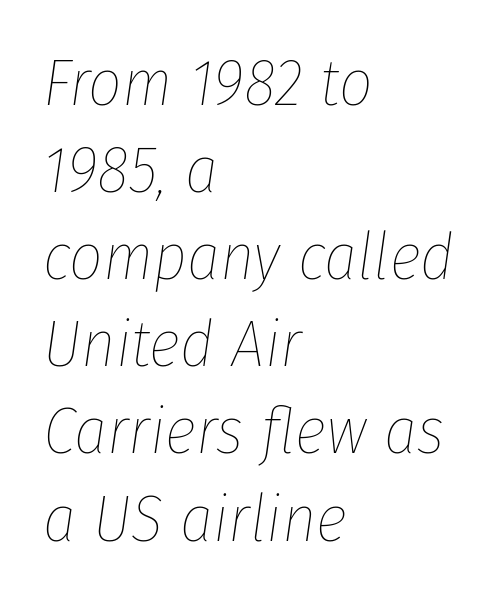
Q: Is the text bold? A: No.
Q: Is the text italic (slanted)? A: Yes, it leans right by about 8 degrees.
Q: Is the text underlined? A: No.
Q: How is the paragraph aligned? A: Left-aligned.
Q: Is the spacing between letters normal or unusually wide? A: Normal.
Q: Is the spacing between lines tight, normal or loose? A: Normal.
Q: Width (condensed, normal, or wide)? A: Condensed.
Q: Stroke contrast? A: Low.
Q: x-height? A: Medium.
Q: Monospaced? A: No.
